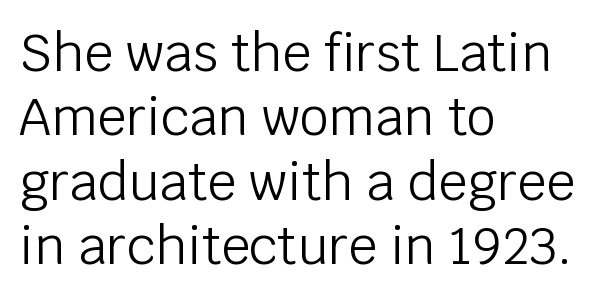
Q: Is the text bold? A: No.
Q: Is the text italic (slanted)? A: No, it is upright.
Q: Is the typeface a serif or a sans-serif typeface? A: Sans-serif.
Q: Is the text underlined? A: No.
Q: How is the paragraph aligned? A: Left-aligned.
Q: Is the spacing between letters normal or unusually wide? A: Normal.
Q: Is the spacing between lines tight, normal or loose? A: Normal.
Q: Width (condensed, normal, or wide)? A: Normal.
Q: Stroke contrast? A: Low.
Q: x-height? A: Large.
Q: Monospaced? A: No.
